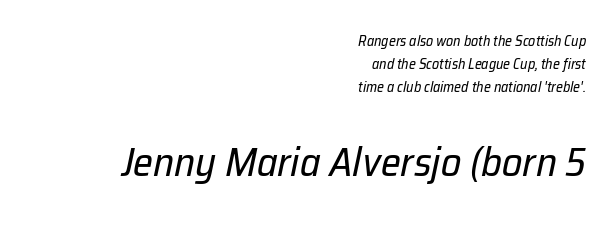
{"italic": "yes", "lean": "right", "slant_degrees": 12, "bold": "no", "weight": "regular", "width": "normal", "stroke_contrast": "low", "x_height": "medium", "monospaced": "no", "underline": "no", "align": "right", "line_spacing": "normal", "line_spacing_ratio": 1.63, "letter_spacing": "normal", "letter_spacing_em": 0.0, "larger_block": "second", "size_ratio": 2.86, "glyph_px": 40}
